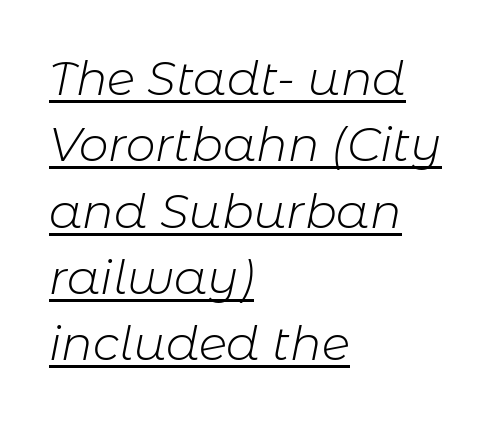
Q: Is the text bold? A: No.
Q: Is the text italic (slanted)? A: Yes, it leans right by about 11 degrees.
Q: Is the text underlined? A: Yes.
Q: How is the paragraph aligned? A: Left-aligned.
Q: Is the spacing between letters normal or unusually wide? A: Normal.
Q: Is the spacing between lines tight, normal or loose? A: Normal.
Q: Width (condensed, normal, or wide)? A: Normal.
Q: Stroke contrast? A: Low.
Q: x-height? A: Medium.
Q: Monospaced? A: No.
